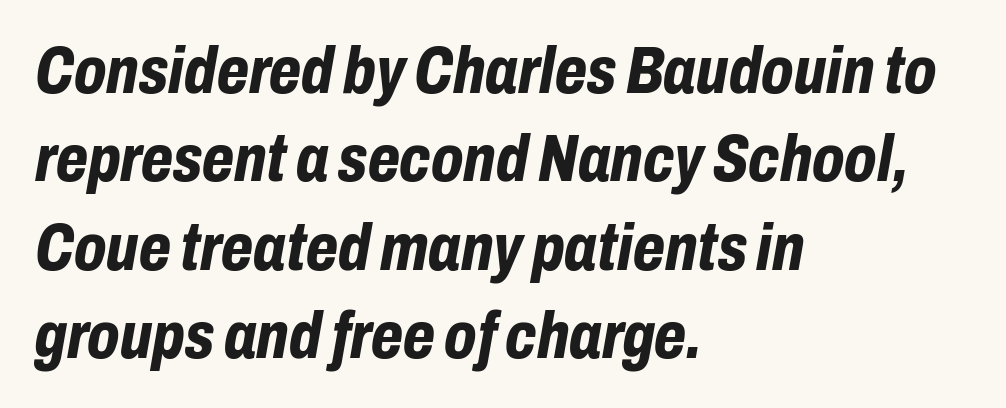
If you measured baseline to baseline, you'd find a middling distance. Spacing between characters is what you'd get straight out of the box. This is oblique type, the kind used for emphasis or titles. Do the characters align in a grid? No, the font is proportional.
